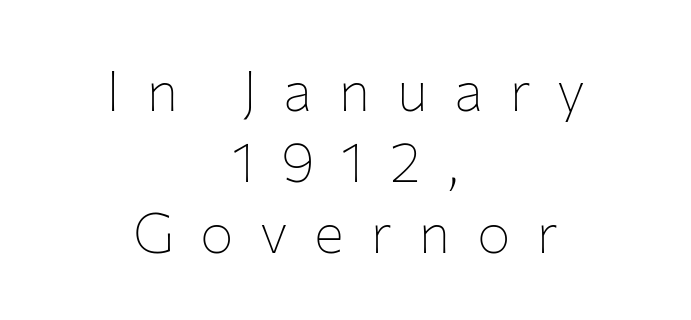
Notice how the stems are strictly vertical — no italics here. Note: no serifs on the glyphs. Leading matches the norm, producing a regular column. Display-style spreading of the glyphs; the letterfit is very open. Rule under the text: the space is simply empty. Character widths vary here, with narrow letters taking less room than wide ones.
